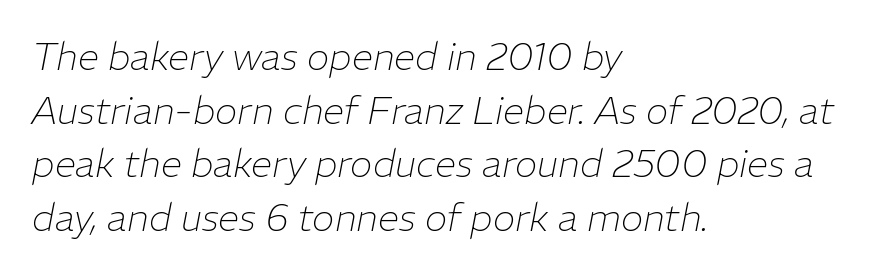
{"italic": "yes", "lean": "right", "slant_degrees": 11, "bold": "no", "weight": "thin", "width": "normal", "stroke_contrast": "low", "x_height": "medium", "monospaced": "no", "underline": "no", "align": "left", "line_spacing": "normal", "line_spacing_ratio": 1.41, "letter_spacing": "normal", "letter_spacing_em": 0.0, "glyph_px": 38}
